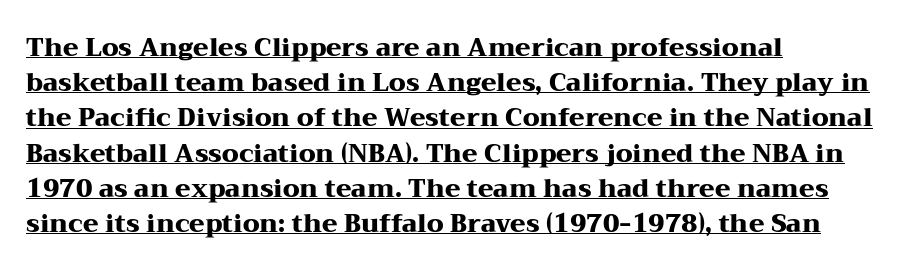
Q: Is the text bold? A: Yes.
Q: Is the text italic (slanted)? A: No, it is upright.
Q: Is the text underlined? A: Yes.
Q: How is the paragraph aligned? A: Left-aligned.
Q: Is the spacing between letters normal or unusually wide? A: Normal.
Q: Is the spacing between lines tight, normal or loose? A: Normal.
